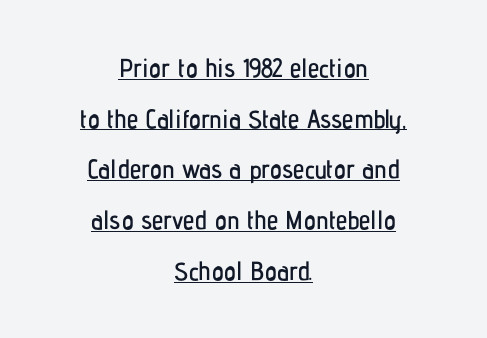
{"italic": "no", "underline": "yes", "align": "center", "line_spacing": "loose", "line_spacing_ratio": 1.95, "letter_spacing": "normal", "letter_spacing_em": 0.0, "glyph_px": 26}
